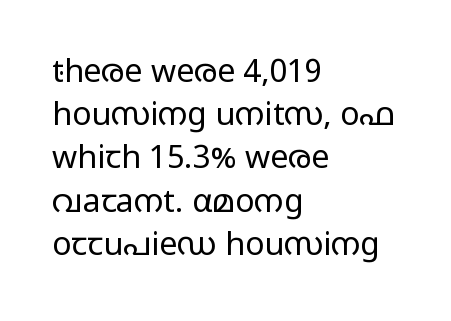
Line beginnings align vertically; line endings do not. Looks like regular typesetting: each glyph gets only the width it needs. The letterforms sit shoulder to shoulder at normal distance. The line-height multiplier appears to be the usual default. The designer went with a sans here, leaving each stem footless.
